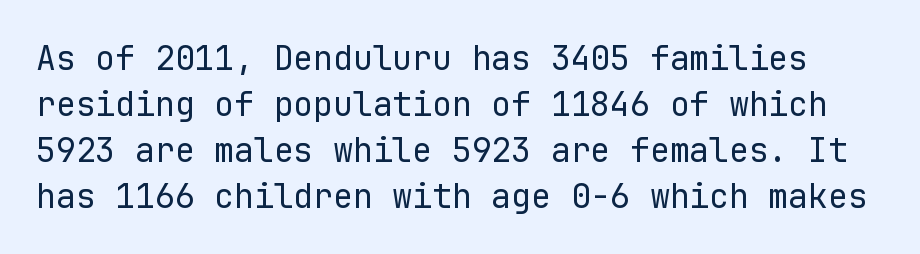
The image shows 33 px regular-weight sans-serif type, upright, monospaced; set normal line spacing (1.39x), normal letter spacing, not underlined; low stroke contrast and a medium x-height.
